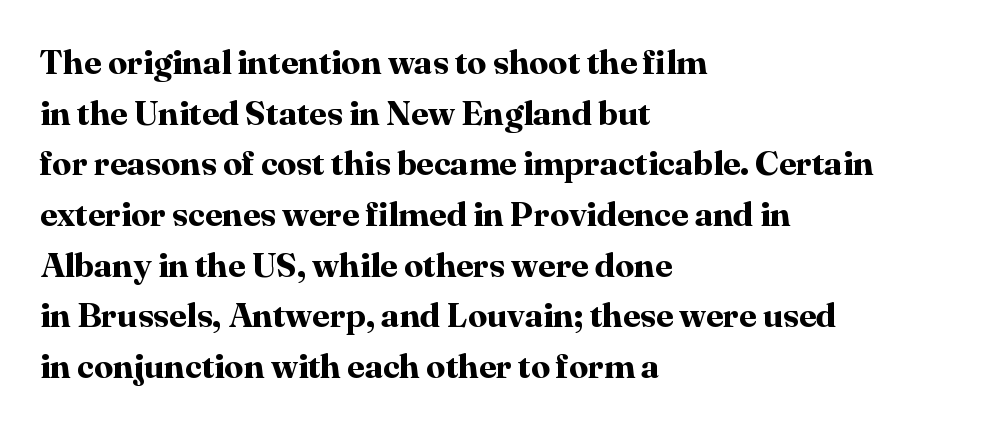
Q: Is the text bold? A: Yes.
Q: Is the text italic (slanted)? A: No, it is upright.
Q: Is the typeface a serif or a sans-serif typeface? A: Serif.
Q: Is the text underlined? A: No.
Q: How is the paragraph aligned? A: Left-aligned.
Q: Is the spacing between letters normal or unusually wide? A: Normal.
Q: Is the spacing between lines tight, normal or loose? A: Normal.
Q: Width (condensed, normal, or wide)? A: Normal.
Q: Stroke contrast? A: High.
Q: x-height? A: Medium.
Q: Monospaced? A: No.
